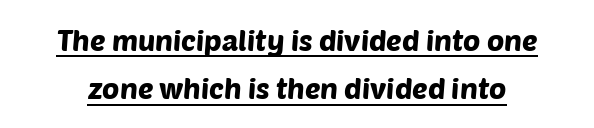
{"serif": "no", "width": "normal", "stroke_contrast": "low", "x_height": "large", "monospaced": "no", "underline": "yes", "line_spacing": "normal", "line_spacing_ratio": 1.67, "letter_spacing": "normal", "letter_spacing_em": 0.0, "glyph_px": 29}
